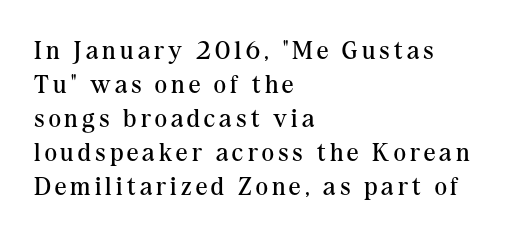
The image shows 26 px text type, upright; set left-aligned, normal line spacing (1.31x), not underlined.
